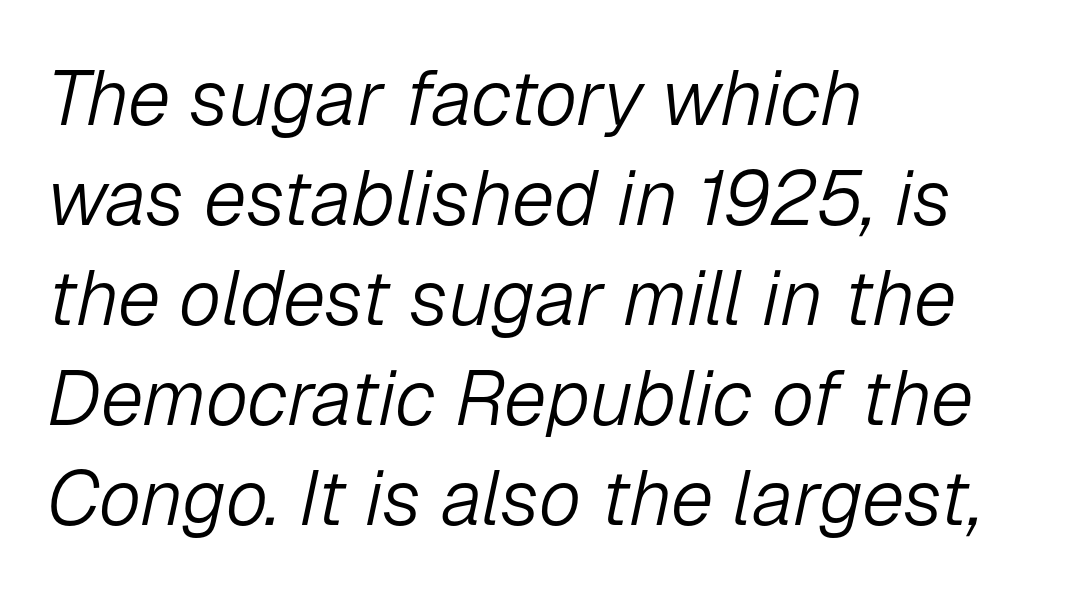
{"italic": "yes", "lean": "right", "slant_degrees": 12, "bold": "no", "weight": "light", "width": "normal", "stroke_contrast": "low", "x_height": "medium", "monospaced": "no", "underline": "no", "align": "left", "line_spacing": "normal", "line_spacing_ratio": 1.3, "letter_spacing": "normal", "letter_spacing_em": 0.0, "glyph_px": 77}
